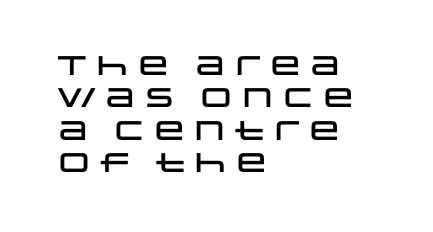
{"italic": "no", "underline": "no", "align": "left", "line_spacing_ratio": 1.2, "letter_spacing": "normal", "letter_spacing_em": 0.0, "glyph_px": 27}
